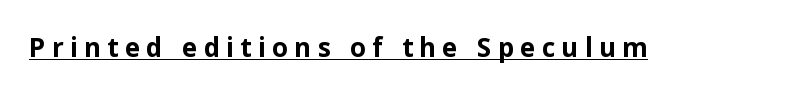
Q: Is the text bold? A: Yes.
Q: Is the text italic (slanted)? A: No, it is upright.
Q: Is the text underlined? A: Yes.
Q: Is the spacing between letters normal or unusually wide? A: Unusually wide.
